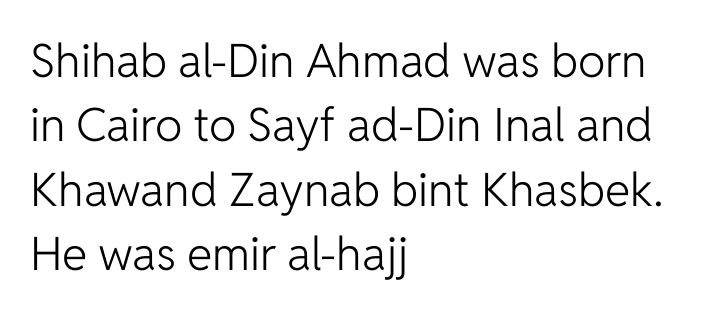
{"serif": "no", "italic": "no", "bold": "no", "weight": "light", "width": "normal", "stroke_contrast": "low", "x_height": "medium", "monospaced": "no", "underline": "no", "align": "left", "line_spacing": "normal", "line_spacing_ratio": 1.4, "letter_spacing": "normal", "letter_spacing_em": 0.0, "glyph_px": 46}
